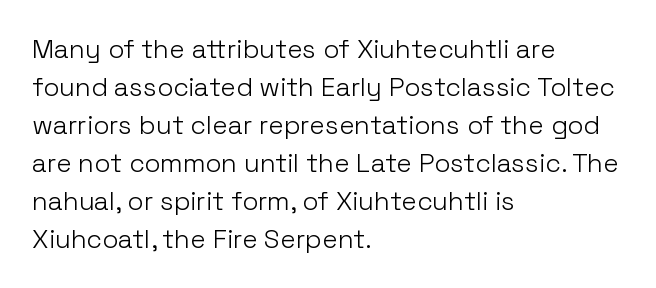
{"italic": "no", "bold": "no", "underline": "no", "align": "left", "line_spacing": "normal", "line_spacing_ratio": 1.46, "letter_spacing": "normal", "letter_spacing_em": 0.0, "glyph_px": 26}
